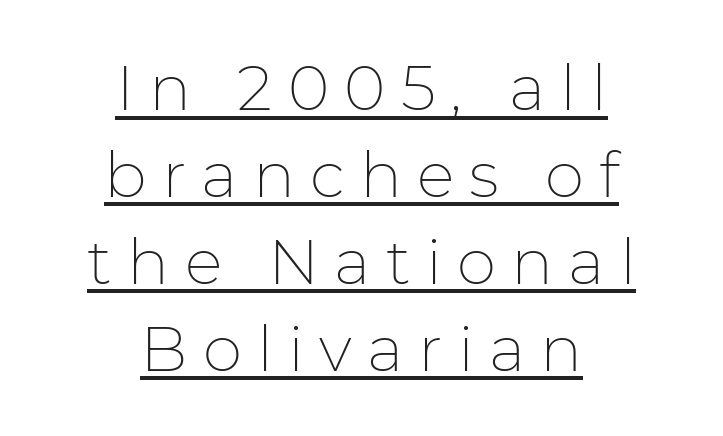
Type style note: lacks serifs. Observe the wide spacing: letters keep a clear distance from each other. You could not count columns in this text — the font is proportionally spaced. Teacher's note: observe the equal gaps on both sides — that is centered alignment. Quick note: underline on.
